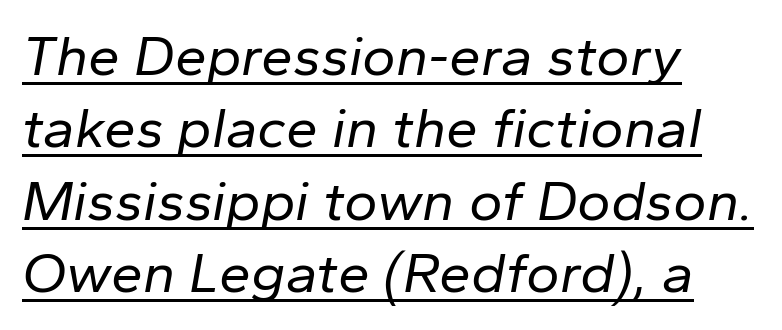
The image shows 57 px regular-weight type, italic (leaning right); set left-aligned, normal line spacing (1.27x), normal letter spacing, underlined; low stroke contrast and a medium x-height.
